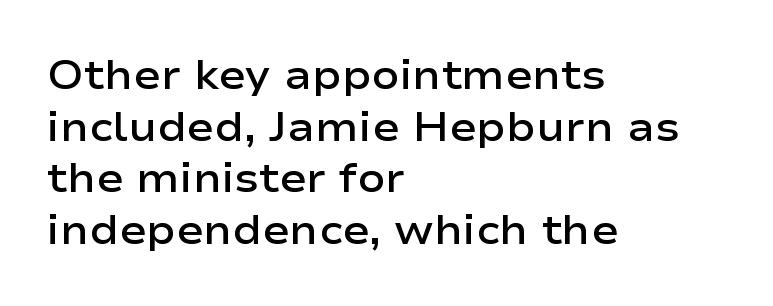
Each letter keeps its own natural width here, so spacing adapts to shape. The line texture is even and compact thanks to regular tracking. It's the straight-up-and-down kind of type. Honestly, the row spacing looks completely unremarkable. The rendering uses a semibold face; strokes are thickened but not to full bold.
